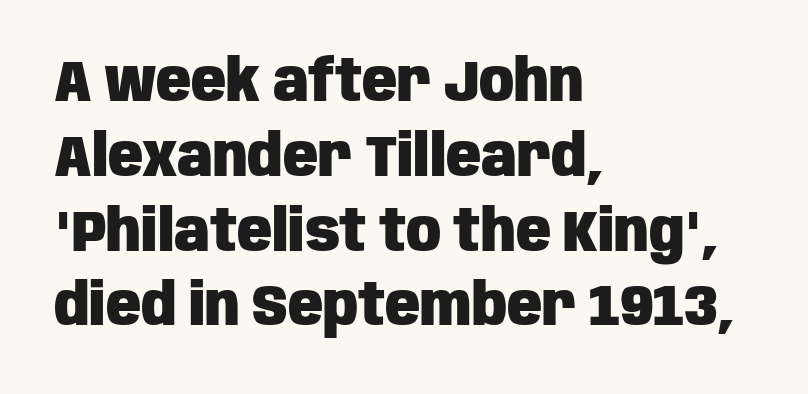
{"serif": "no", "italic": "no", "bold": "yes", "weight": "heavy", "width": "condensed", "stroke_contrast": "low", "x_height": "large", "monospaced": "no", "underline": "no", "align": "left", "line_spacing": "normal", "line_spacing_ratio": 1.29, "letter_spacing": "normal", "letter_spacing_em": 0.0, "glyph_px": 58}
